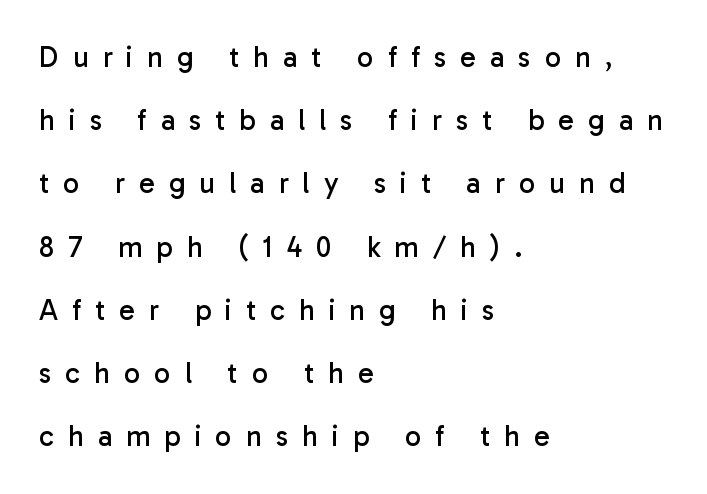
The image shows 29 px regular-weight sans-serif type, upright; set left-aligned, loose line spacing (2.18x), unusually wide letter spacing (+0.48 em), not underlined; low stroke contrast and a medium x-height.
